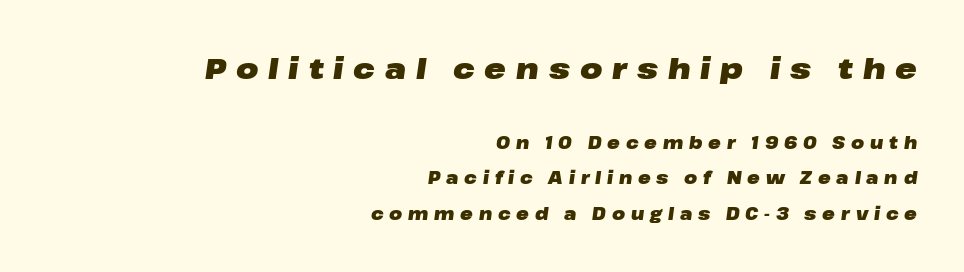
Where is the straight margin? On the right. Any mark beneath the type? The region is blank. The letters are spread apart with noticeably loose tracking. How would I describe the line gaps? Wide and relaxed.
